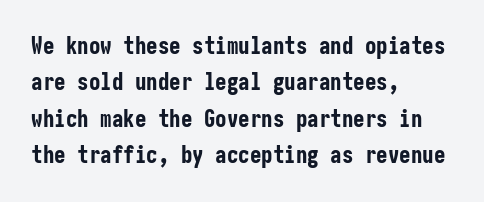
The text block is weighted toward the left margin, trailing off unevenly rightward. These lines carry a lot of weight — the face is fully bold. The letters stand upright; this is a roman face. Each row of text sits above clean, open space. This rendering leaves character spacing at its baseline value.
